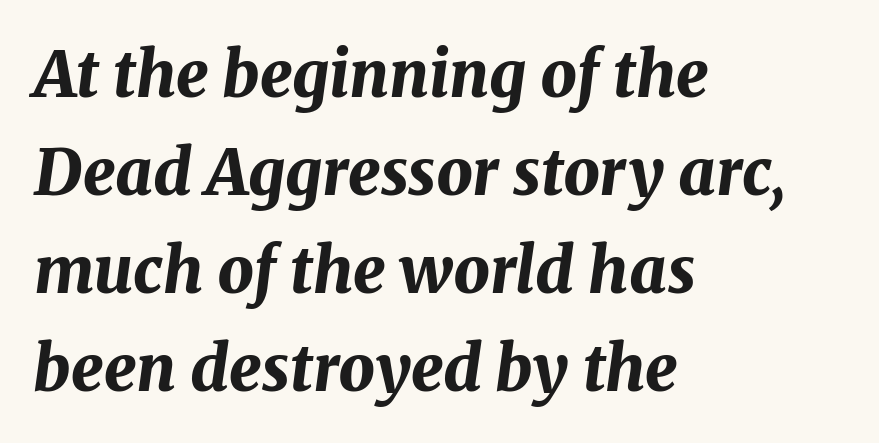
Between one letter and the next there's only the usual sliver of space. Which margin do the lines hug? The left one — the right edge is uneven. A normal amount of white space separates one row of letters from the next. The space beneath each line is pristine and unruled.
